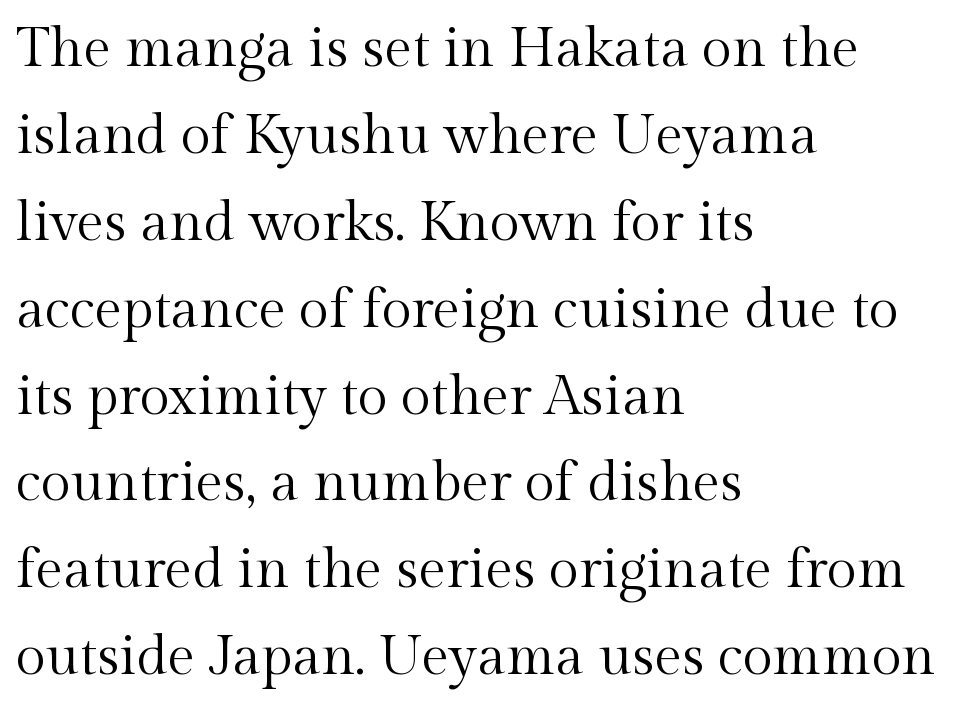
The rows are spaced the way most documents space them. Does the lettering tilt? It doesn't — this is upright. The line texture is even and compact thanks to regular tracking. In terms of letterform style, serifs are clearly present. The space directly below the letters is spotless. Spacing verdict: proportional, widths tailored to each character.
